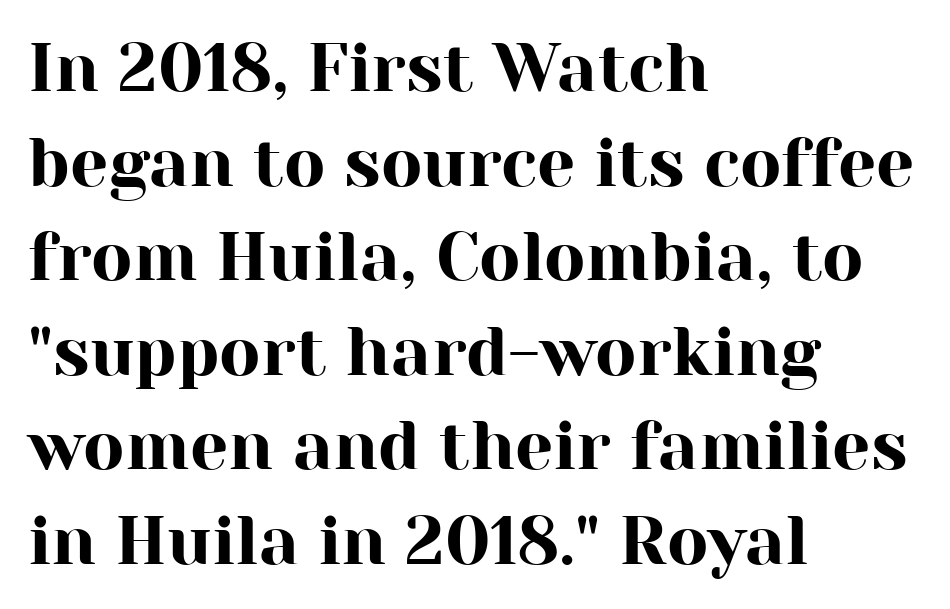
The image shows 68 px serif type, upright; set left-aligned, normal line spacing (1.39x), normal letter spacing, not underlined; high stroke contrast and a medium x-height.
